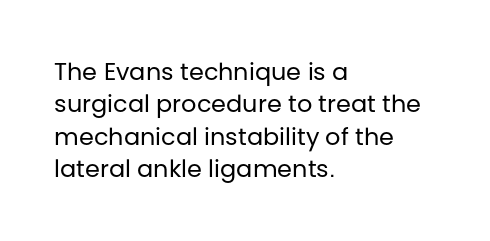
Q: Is the text bold? A: No.
Q: Is the text italic (slanted)? A: No, it is upright.
Q: Is the text underlined? A: No.
Q: How is the paragraph aligned? A: Left-aligned.
Q: Is the spacing between letters normal or unusually wide? A: Normal.
Q: Is the spacing between lines tight, normal or loose? A: Normal.
